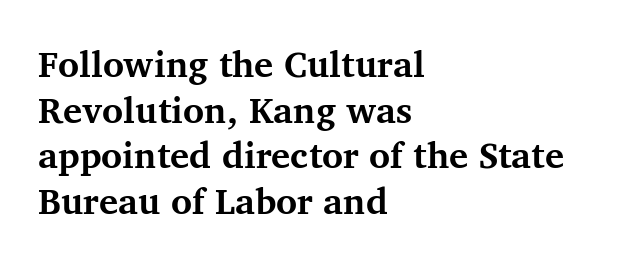
Old-style or modern, the face here clearly has serifs. These lines are rendered in a variable-pitch font. The setting favours the left margin, as ordinary paragraphs usually do. Tall strokes in this sample are plumb rather than angled. The foot of each line stays bare and open. There is no visible air inserted between adjacent glyphs.
